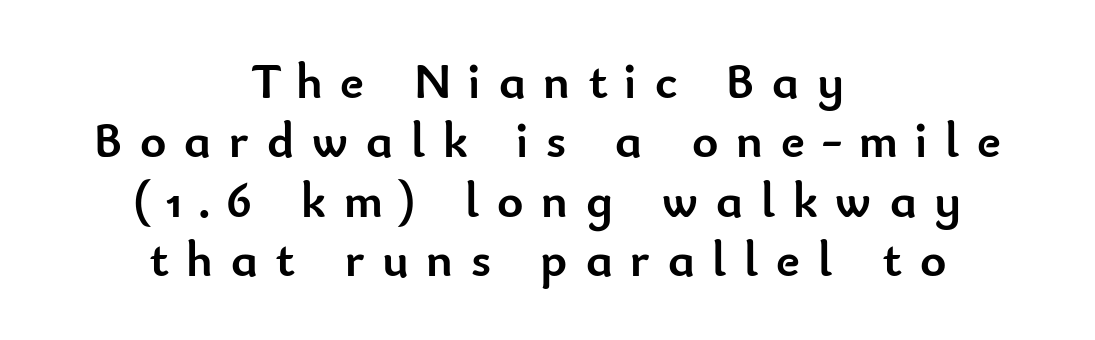
The image shows 50 px semibold sans-serif type, upright; set centered, line spacing 1.19x, unusually wide letter spacing (+0.36 em), not underlined; low stroke contrast and a small x-height.
